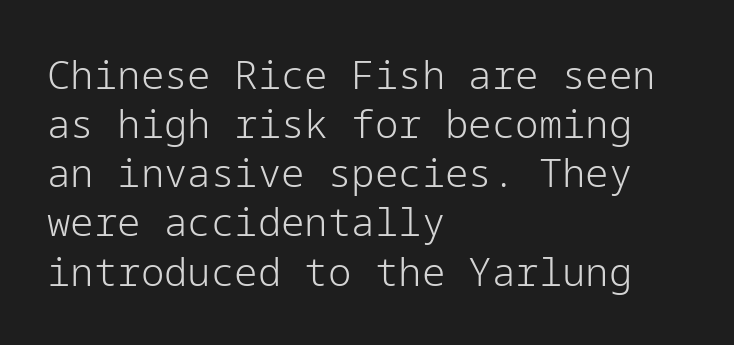
The image shows 39 px light sans-serif type, upright; set left-aligned, normal line spacing (1.26x), normal letter spacing, not underlined; low stroke contrast and a medium x-height.
